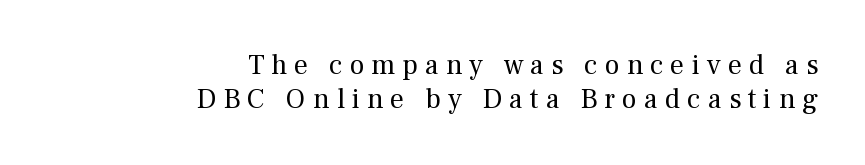
The image shows 28 px regular-weight serif type, upright; set right-aligned, line spacing 1.21x, unusually wide letter spacing (+0.25 em), not underlined; medium stroke contrast and a medium x-height.
